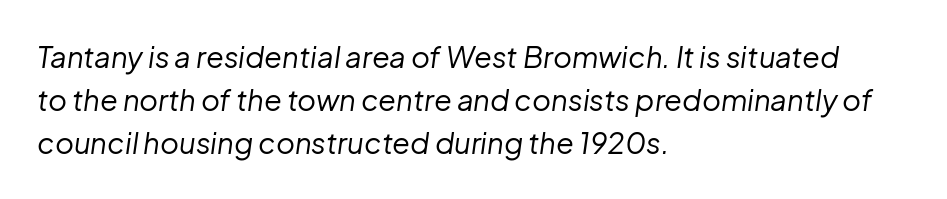
Q: Is the text bold? A: No.
Q: Is the text italic (slanted)? A: Yes, it leans right by about 8 degrees.
Q: Is the text underlined? A: No.
Q: How is the paragraph aligned? A: Left-aligned.
Q: Is the spacing between letters normal or unusually wide? A: Normal.
Q: Is the spacing between lines tight, normal or loose? A: Normal.
Q: Width (condensed, normal, or wide)? A: Normal.
Q: Stroke contrast? A: Low.
Q: x-height? A: Medium.
Q: Monospaced? A: No.
